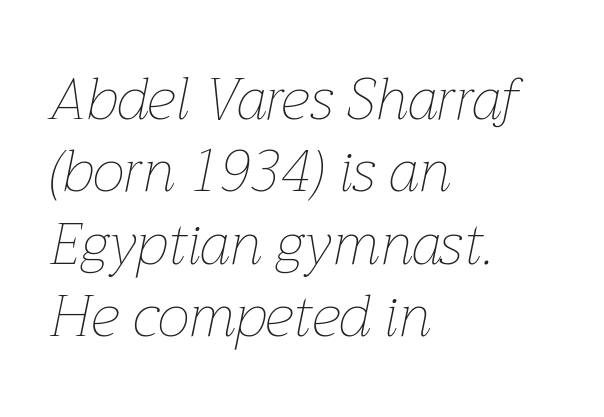
The image shows 58 px thin type, italic (leaning right); set left-aligned, normal line spacing (1.25x), normal letter spacing, not underlined; low stroke contrast and a medium x-height.
